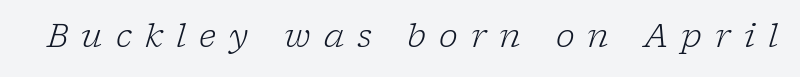
Q: Is the text bold? A: No.
Q: Is the text italic (slanted)? A: Yes, it leans right by about 17 degrees.
Q: Is the typeface a serif or a sans-serif typeface? A: Serif.
Q: Is the text underlined? A: No.
Q: Is the spacing between letters normal or unusually wide? A: Unusually wide.
Q: Width (condensed, normal, or wide)? A: Normal.
Q: Stroke contrast? A: Low.
Q: x-height? A: Medium.
Q: Monospaced? A: No.
